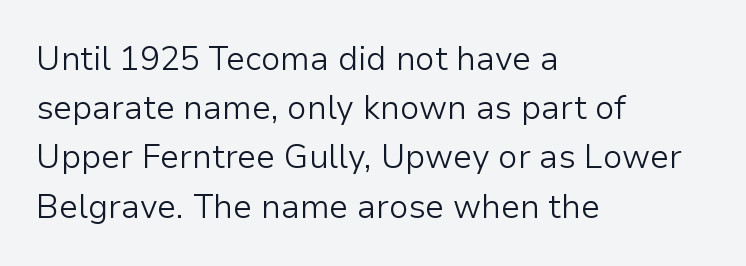
Q: Is the text bold? A: No.
Q: Is the text italic (slanted)? A: No, it is upright.
Q: Is the typeface a serif or a sans-serif typeface? A: Sans-serif.
Q: Is the text underlined? A: No.
Q: How is the paragraph aligned? A: Left-aligned.
Q: Is the spacing between letters normal or unusually wide? A: Normal.
Q: Is the spacing between lines tight, normal or loose? A: Normal.
Q: Width (condensed, normal, or wide)? A: Normal.
Q: Stroke contrast? A: Low.
Q: x-height? A: Medium.
Q: Monospaced? A: No.
